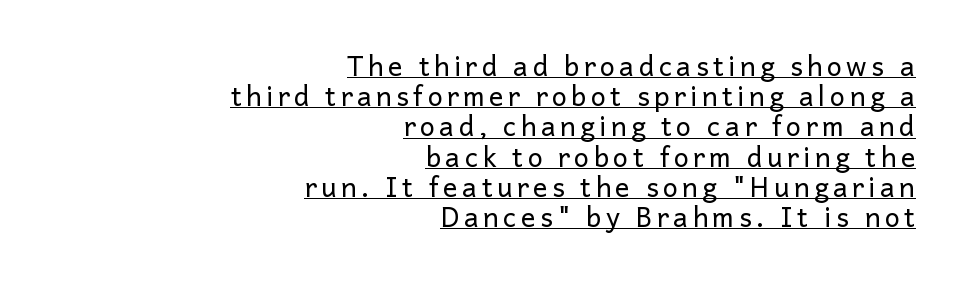
The image shows 27 px text type, upright; set right-aligned, tight line spacing (1.12x), underlined.
